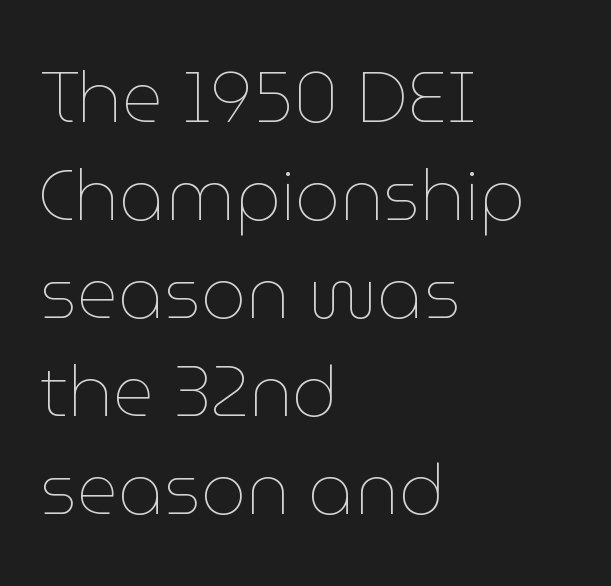
Q: Is the text bold? A: No.
Q: Is the text italic (slanted)? A: No, it is upright.
Q: Is the text underlined? A: No.
Q: How is the paragraph aligned? A: Left-aligned.
Q: Is the spacing between letters normal or unusually wide? A: Normal.
Q: Is the spacing between lines tight, normal or loose? A: Normal.
Q: Width (condensed, normal, or wide)? A: Normal.
Q: Stroke contrast? A: Low.
Q: x-height? A: Medium.
Q: Monospaced? A: No.
